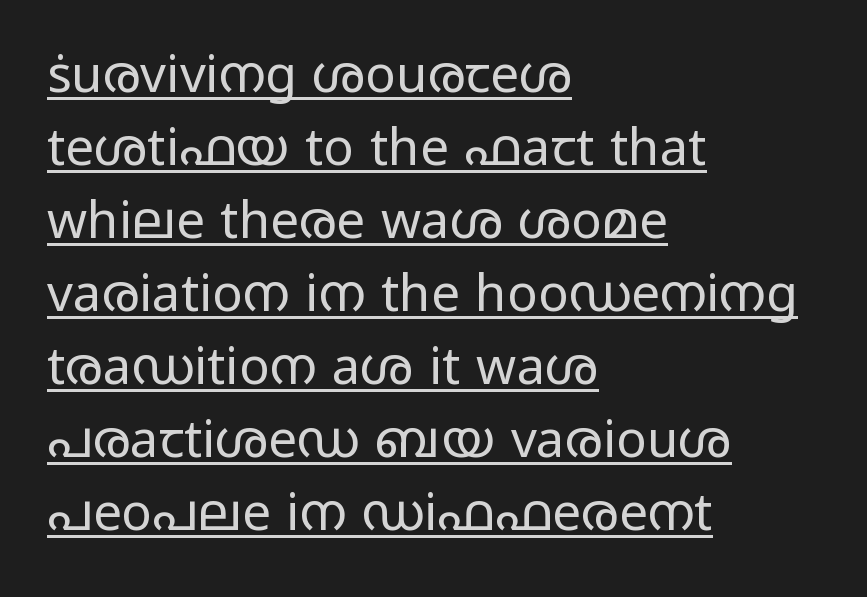
Q: Is the text bold? A: No.
Q: Is the text italic (slanted)? A: No, it is upright.
Q: Is the typeface a serif or a sans-serif typeface? A: Sans-serif.
Q: Is the text underlined? A: Yes.
Q: How is the paragraph aligned? A: Left-aligned.
Q: Is the spacing between letters normal or unusually wide? A: Normal.
Q: Is the spacing between lines tight, normal or loose? A: Normal.
Q: Width (condensed, normal, or wide)? A: Wide.
Q: Stroke contrast? A: Low.
Q: x-height? A: Medium.
Q: Monospaced? A: No.
